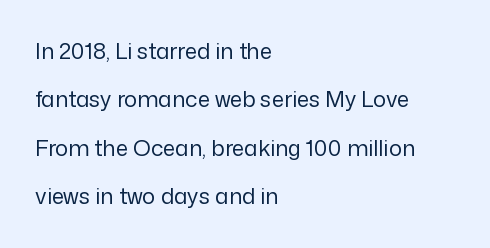
This rendering uses left alignment, leaving the right contour irregular. Check under the words: just untouched page. The strokes are not fattened; the text isn't bold. Quick note: interline space is abundant. This is roman type, the default non-slanted kind.
